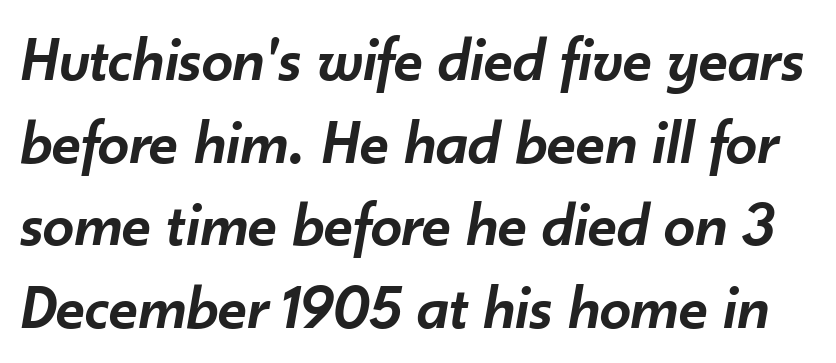
{"italic": "yes", "lean": "right", "slant_degrees": 10, "bold": "semi", "weight": "semibold", "width": "normal", "stroke_contrast": "low", "x_height": "small", "monospaced": "no", "underline": "no", "line_spacing": "normal", "line_spacing_ratio": 1.31, "letter_spacing": "normal", "letter_spacing_em": 0.0, "glyph_px": 63}
